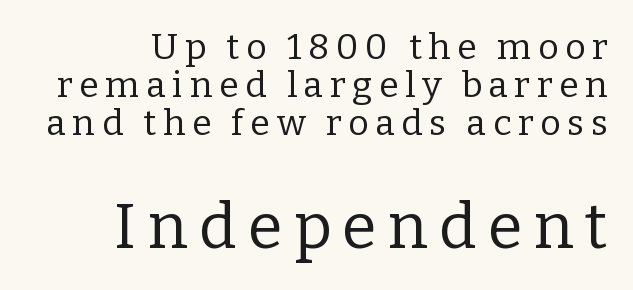
The font's upright variant was chosen for this text. This rendering features lettering with no underline. Visually, the bottom section dominates because its glyphs are scaled up. Old-style or modern, the face here clearly has serifs.
